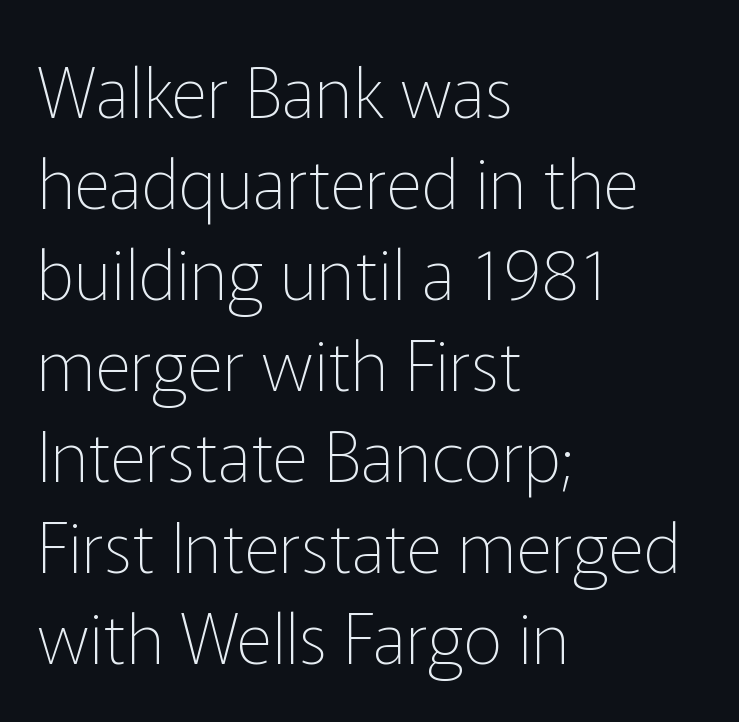
The image shows 69 px thin sans-serif type, upright; set left-aligned, normal line spacing (1.32x), normal letter spacing, not underlined; low stroke contrast and a medium x-height.
